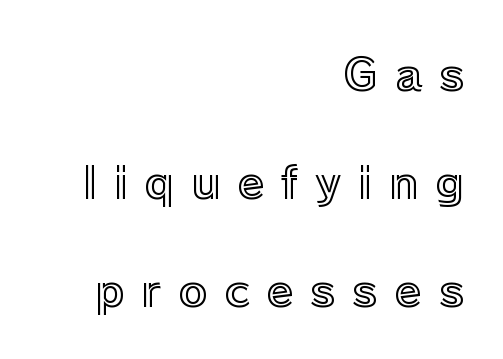
Q: Is the text italic (slanted)? A: No, it is upright.
Q: Is the text underlined? A: No.
Q: How is the paragraph aligned? A: Right-aligned.
Q: Is the spacing between letters normal or unusually wide? A: Unusually wide.
Q: Is the spacing between lines tight, normal or loose? A: Loose.
Q: Width (condensed, normal, or wide)? A: Normal.
Q: x-height? A: Medium.
Q: Monospaced? A: No.
